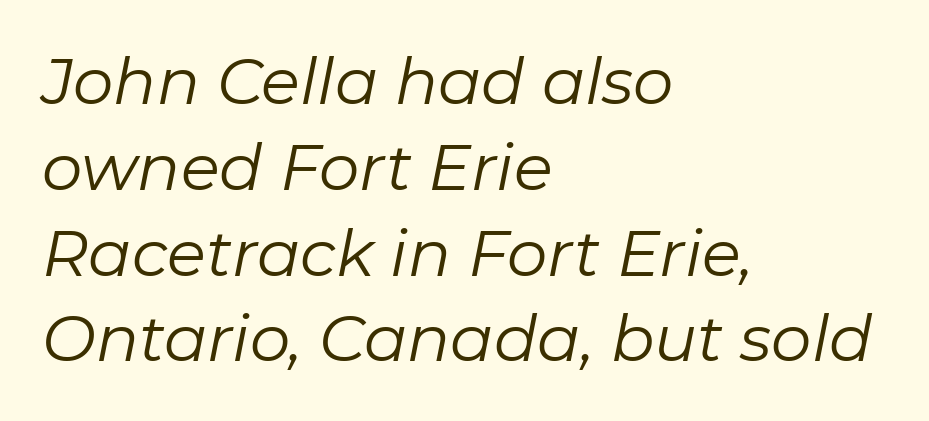
Q: Is the text bold? A: No.
Q: Is the text italic (slanted)? A: Yes, it leans right by about 11 degrees.
Q: Is the text underlined? A: No.
Q: How is the paragraph aligned? A: Left-aligned.
Q: Is the spacing between letters normal or unusually wide? A: Normal.
Q: Is the spacing between lines tight, normal or loose? A: Normal.
Q: Width (condensed, normal, or wide)? A: Normal.
Q: Stroke contrast? A: Low.
Q: x-height? A: Medium.
Q: Monospaced? A: No.
